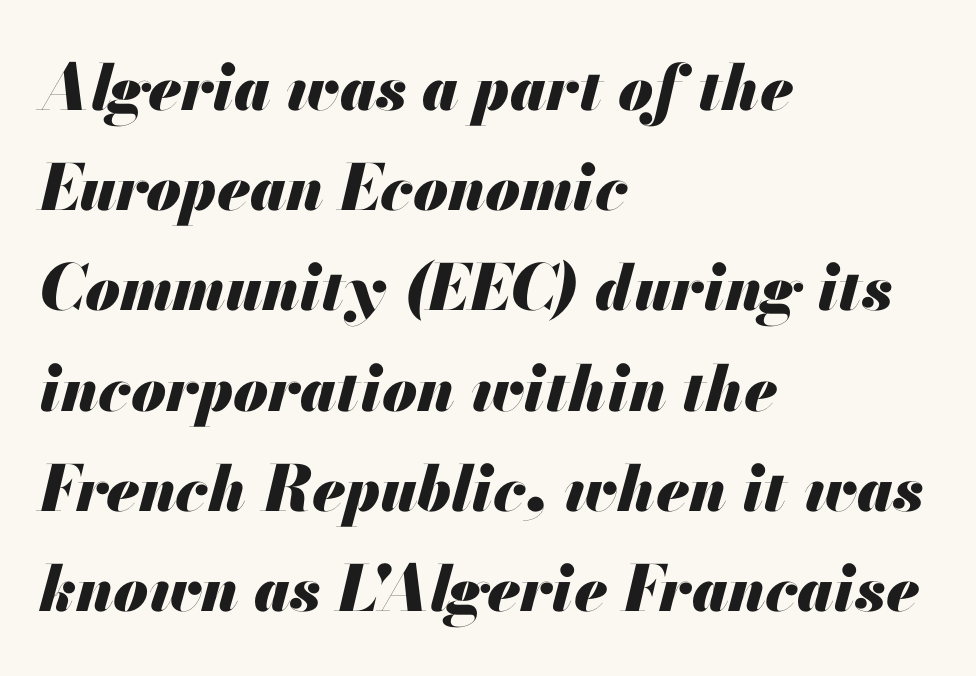
{"italic": "yes", "lean": "right", "slant_degrees": 13, "bold": "yes", "weight": "heavy", "width": "normal", "stroke_contrast": "medium", "x_height": "small", "monospaced": "no", "underline": "no", "align": "left", "line_spacing": "normal", "line_spacing_ratio": 1.59, "letter_spacing": "normal", "letter_spacing_em": 0.0, "glyph_px": 63}
